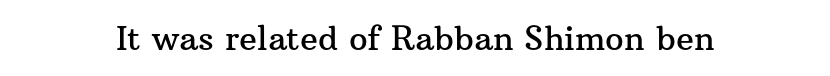
The image shows 33 px serif type, upright; set normal letter spacing, not underlined; medium stroke contrast and a medium x-height.
